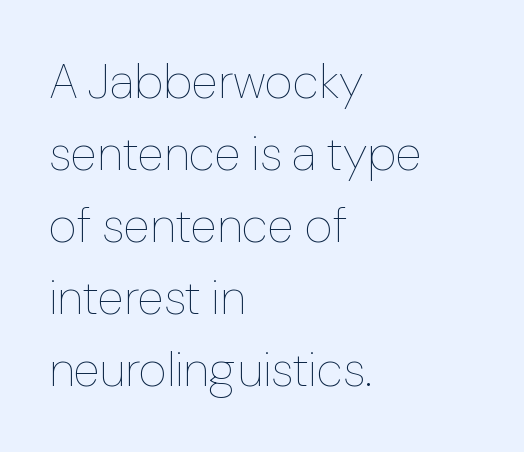
The image shows 49 px thin type, upright; set left-aligned, normal line spacing (1.47x), normal letter spacing, not underlined; low stroke contrast and a medium x-height.
